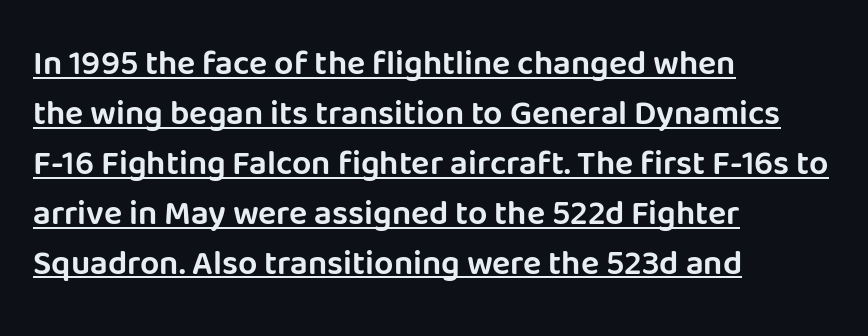
{"serif": "no", "italic": "no", "width": "normal", "stroke_contrast": "low", "x_height": "large", "monospaced": "no", "underline": "yes", "align": "left", "line_spacing": "normal", "line_spacing_ratio": 1.47, "letter_spacing": "normal", "letter_spacing_em": 0.0, "glyph_px": 34}
